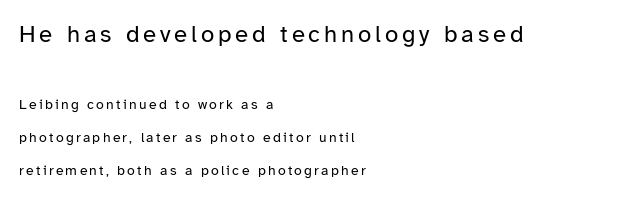
Q: Is the text bold? A: No.
Q: Is the text italic (slanted)? A: No, it is upright.
Q: Is the text underlined? A: No.
Q: How is the paragraph aligned? A: Left-aligned.
Q: Is the spacing between lines tight, normal or loose? A: Loose.
Q: Which block of text is set in a larger size, the first (top) or the second (bottom)? A: The first (top) one.
